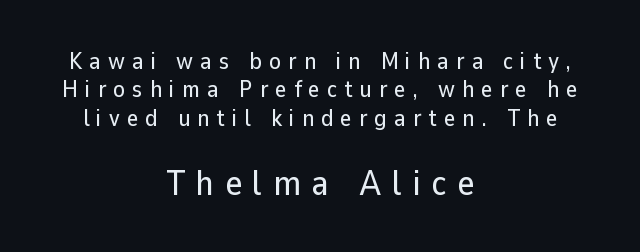
Q: Is the text italic (slanted)? A: No, it is upright.
Q: Is the typeface a serif or a sans-serif typeface? A: Sans-serif.
Q: Is the text underlined? A: No.
Q: How is the paragraph aligned? A: Centered.
Q: Is the spacing between letters normal or unusually wide? A: Unusually wide.
Q: Which block of text is set in a larger size, the first (top) or the second (bottom)? A: The second (bottom) one.
Q: Width (condensed, normal, or wide)? A: Normal.
Q: Stroke contrast? A: Low.
Q: x-height? A: Medium.
Q: Monospaced? A: No.
